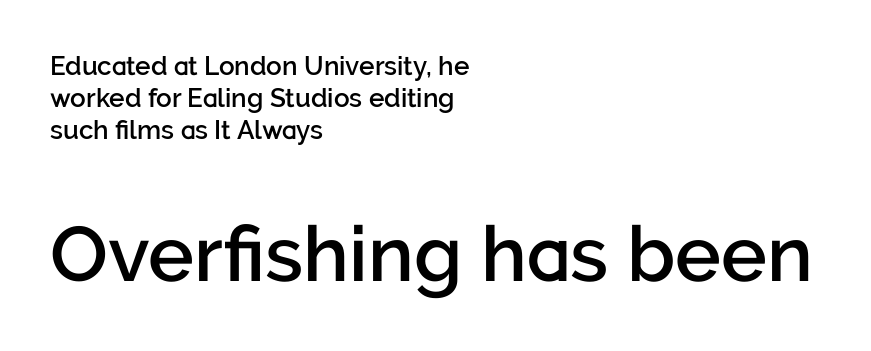
Q: Is the text bold? A: Semi-bold.
Q: Is the text italic (slanted)? A: No, it is upright.
Q: Is the typeface a serif or a sans-serif typeface? A: Sans-serif.
Q: Is the text underlined? A: No.
Q: How is the paragraph aligned? A: Left-aligned.
Q: Is the spacing between letters normal or unusually wide? A: Normal.
Q: Which block of text is set in a larger size, the first (top) or the second (bottom)? A: The second (bottom) one.
Q: Width (condensed, normal, or wide)? A: Normal.
Q: Stroke contrast? A: Low.
Q: x-height? A: Medium.
Q: Monospaced? A: No.
